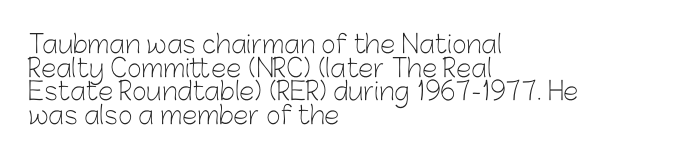
{"italic": "no", "bold": "no", "underline": "no", "align": "left", "line_spacing": "tight", "line_spacing_ratio": 0.95, "letter_spacing": "normal", "letter_spacing_em": 0.0, "glyph_px": 25}
